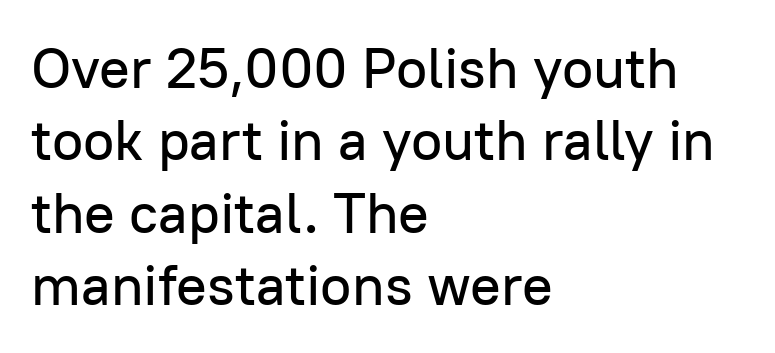
Q: Is the text italic (slanted)? A: No, it is upright.
Q: Is the typeface a serif or a sans-serif typeface? A: Sans-serif.
Q: Is the text underlined? A: No.
Q: How is the paragraph aligned? A: Left-aligned.
Q: Is the spacing between letters normal or unusually wide? A: Normal.
Q: Is the spacing between lines tight, normal or loose? A: Normal.
Q: Width (condensed, normal, or wide)? A: Normal.
Q: Stroke contrast? A: Low.
Q: x-height? A: Medium.
Q: Monospaced? A: No.
